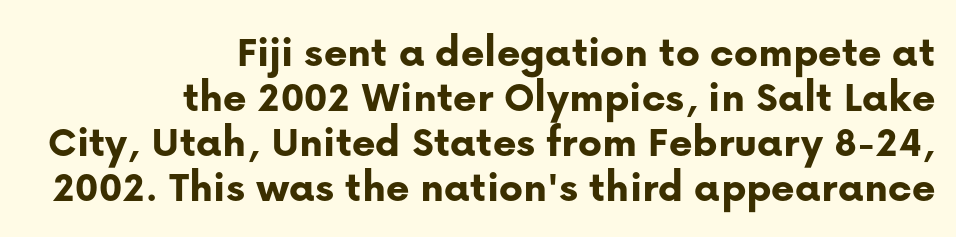
Regarding serifs, this sample does without them. Standard letterfit; no display-style spreading of the glyphs. Bold? Absolutely — the strokes are thick and heavy. Style check: upright.
